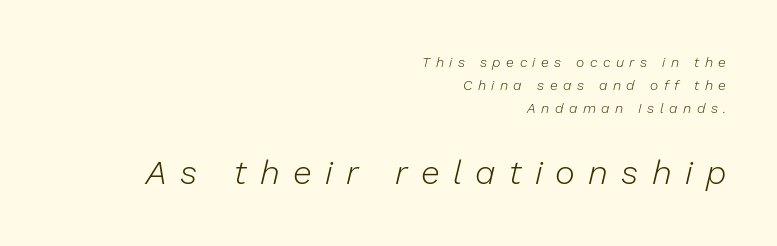
No heavy texture on the line: the type isn't bold. Here the second block reads like a headline and the first like body copy. The passage shown is typed in a proportional face where columns would drift. Unmarked baselines from the first word to the last. These lines sit exactly where default settings would place them. The rendering inserts visible extra space after every character.
